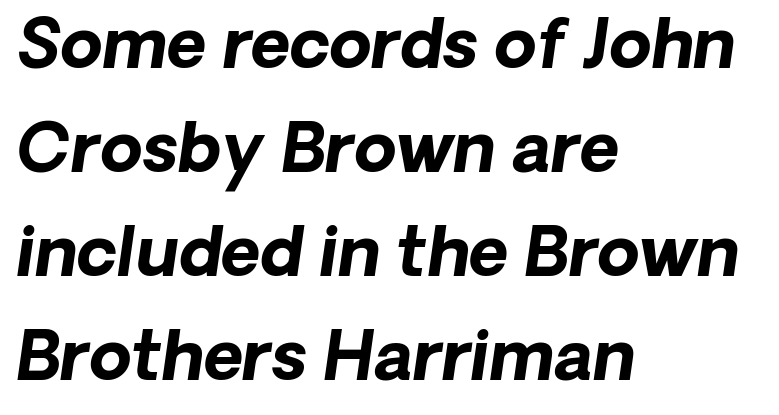
The image shows 68 px bold type, italic (leaning right); set left-aligned, normal line spacing (1.53x), normal letter spacing, not underlined; low stroke contrast and a medium x-height.
